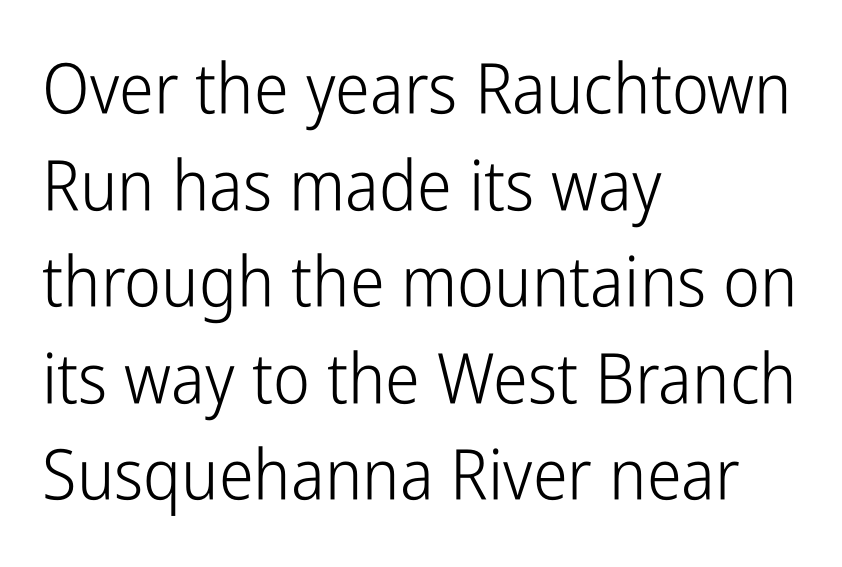
Rule under the text: the space is simply empty. Letters have the restrained weight of plain body copy at most. Character widths vary here, with narrow letters taking less room than wide ones. The rendering uses a moderate line-height, typical for paragraphs. Students, note that the glyphs here touch the page at normal intervals. If you drew a ruler down the left edge, every line would touch it.
